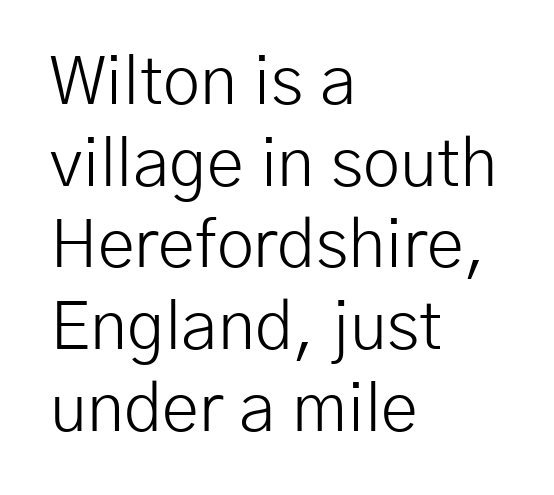
{"serif": "no", "italic": "no", "bold": "no", "weight": "light", "width": "normal", "stroke_contrast": "low", "x_height": "medium", "monospaced": "no", "underline": "no", "align": "left", "line_spacing_ratio": 1.22, "letter_spacing": "normal", "letter_spacing_em": 0.0, "glyph_px": 67}
